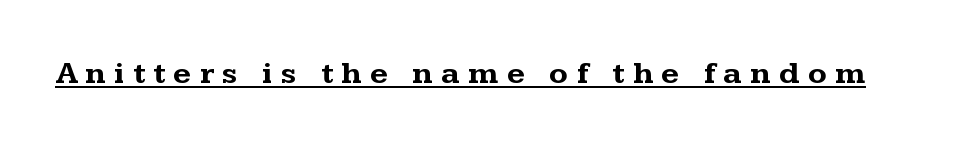
{"serif": "yes", "italic": "no", "bold": "yes", "weight": "bold", "width": "wide", "stroke_contrast": "medium", "x_height": "medium", "monospaced": "no", "underline": "yes", "letter_spacing": "wide", "letter_spacing_em": 0.27, "glyph_px": 31}
